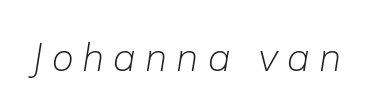
Q: Is the text bold? A: No.
Q: Is the text italic (slanted)? A: Yes, it leans right by about 9 degrees.
Q: Is the text underlined? A: No.
Q: Is the spacing between letters normal or unusually wide? A: Unusually wide.
Q: Width (condensed, normal, or wide)? A: Normal.
Q: Stroke contrast? A: Low.
Q: x-height? A: Medium.
Q: Monospaced? A: No.
